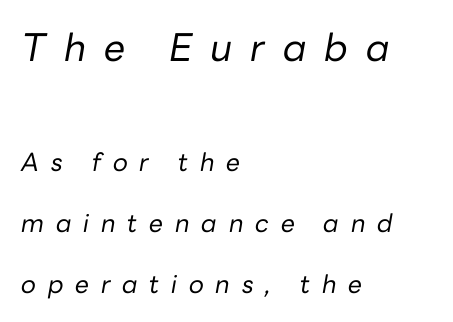
{"italic": "yes", "lean": "right", "slant_degrees": 10, "bold": "no", "weight": "regular", "width": "normal", "stroke_contrast": "low", "x_height": "medium", "monospaced": "no", "underline": "no", "align": "left", "line_spacing": "loose", "line_spacing_ratio": 2.44, "letter_spacing": "wide", "letter_spacing_em": 0.47, "larger_block": "first", "size_ratio": 1.52, "glyph_px": 38}
